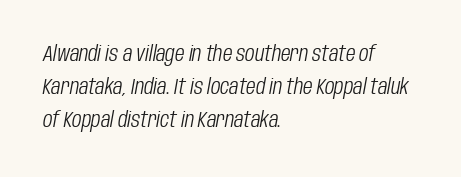
Short note: letters normally spaced. This sample is left-justified, so line endings fall wherever the words run out. No word sits above an underline. Quick note: italic. Weight: not bold — regular or lighter.
